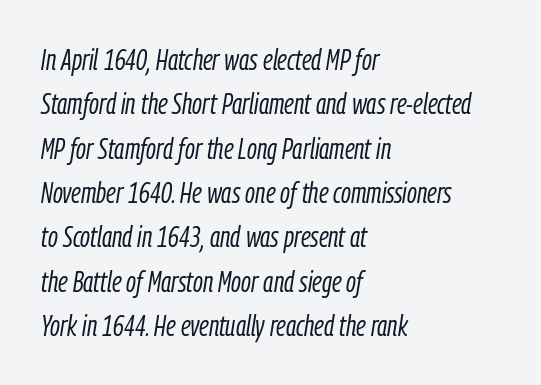
{"italic": "yes", "lean": "right", "slant_degrees": 9, "bold": "no", "weight": "light", "width": "condensed", "stroke_contrast": "low", "x_height": "medium", "monospaced": "no", "underline": "no", "align": "left", "line_spacing": "normal", "line_spacing_ratio": 1.53, "letter_spacing": "normal", "letter_spacing_em": 0.0, "glyph_px": 29}
